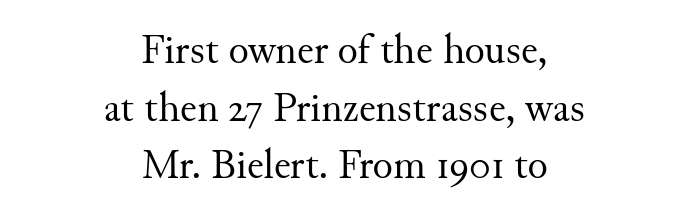
The image shows 42 px regular-weight serif type, upright; set centered, normal line spacing (1.37x), normal letter spacing, not underlined; medium stroke contrast and a small x-height.
